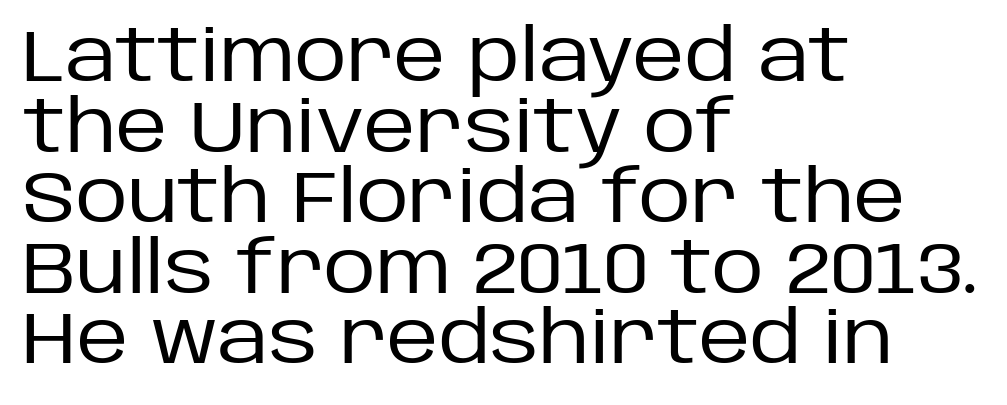
There is no visible air inserted between adjacent glyphs. Summary of vertical rhythm: compact, with narrow interline spacing. The area under the type is left untouched. Is this a fixed-width face? No — the glyphs have proportional, varying widths. Rendered with straight, roman letterforms. Serif or sans? Sans — the stroke terminals are bare.
